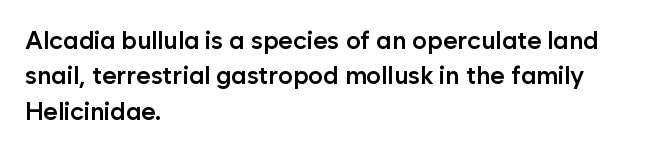
Every letter is mildly thick-stroked: semibold rather than bold. The passage is arranged the way most books set body copy — flush left. The axis of the letterforms is exactly vertical. The rendering uses a moderate line-height, typical for paragraphs.
